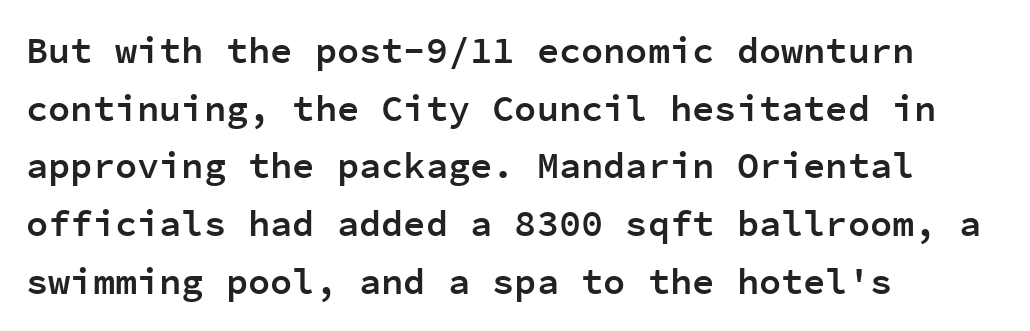
The image shows 37 px semibold sans-serif type, upright, monospaced; set left-aligned, normal line spacing (1.56x), normal letter spacing, not underlined; low stroke contrast and a medium x-height.
